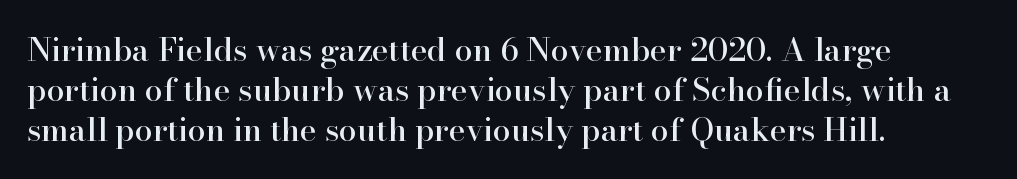
The designer left line spacing at the default. Note the varied advance widths — an 'i' is clearly narrower than an 'm'. Old-style or modern, the face here clearly has serifs. Students, note that the glyphs here touch the page at normal intervals.
